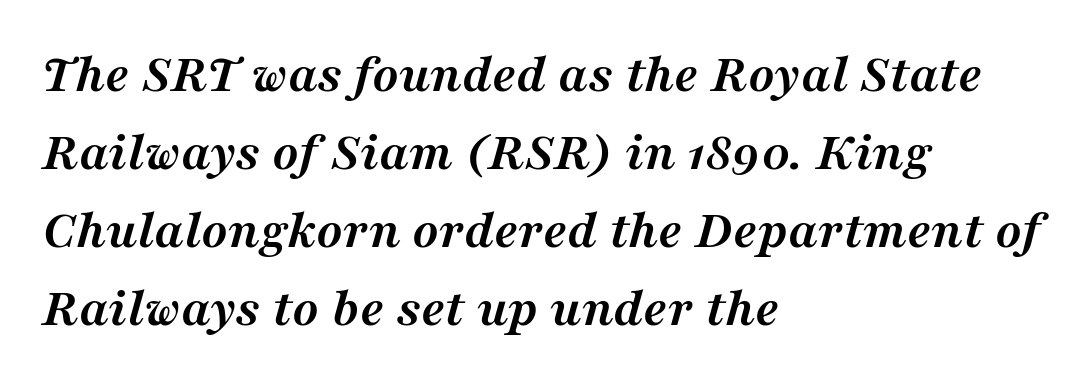
Every character sits at an angle, as italics do. Is the type bold? Yes — the strokes are clearly thick and heavy. Note: serifs present on the glyphs. Descenders are the only things crossing below the line.
